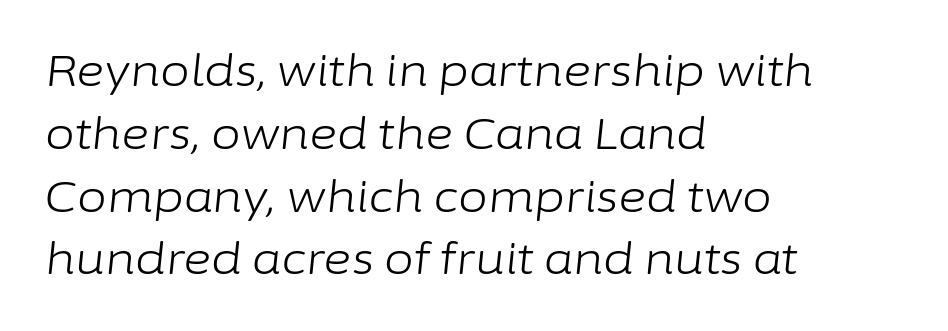
Q: Is the text bold? A: No.
Q: Is the text italic (slanted)? A: Yes, it leans right by about 6 degrees.
Q: Is the text underlined? A: No.
Q: How is the paragraph aligned? A: Left-aligned.
Q: Is the spacing between letters normal or unusually wide? A: Normal.
Q: Is the spacing between lines tight, normal or loose? A: Normal.
Q: Width (condensed, normal, or wide)? A: Normal.
Q: Stroke contrast? A: Low.
Q: x-height? A: Medium.
Q: Monospaced? A: No.
